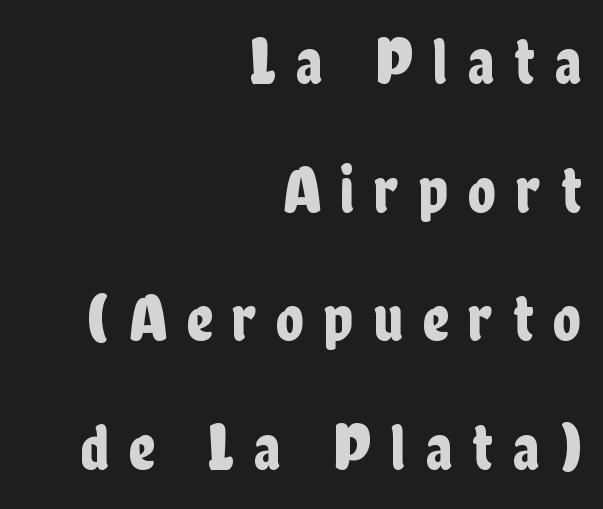
Q: Is the text italic (slanted)? A: No, it is upright.
Q: Is the typeface a serif or a sans-serif typeface? A: Sans-serif.
Q: Is the text underlined? A: No.
Q: How is the paragraph aligned? A: Right-aligned.
Q: Is the spacing between letters normal or unusually wide? A: Unusually wide.
Q: Is the spacing between lines tight, normal or loose? A: Loose.
Q: Width (condensed, normal, or wide)? A: Condensed.
Q: Stroke contrast? A: Low.
Q: x-height? A: Medium.
Q: Monospaced? A: No.
